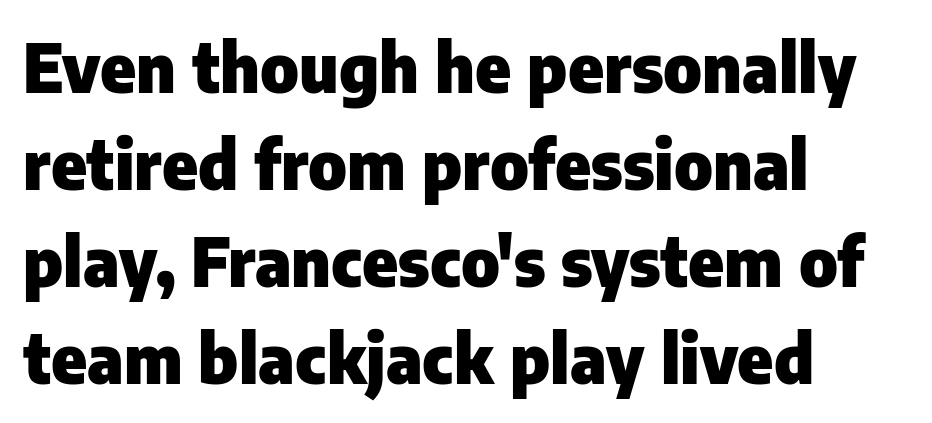
Q: Is the text bold? A: Yes.
Q: Is the text italic (slanted)? A: No, it is upright.
Q: Is the typeface a serif or a sans-serif typeface? A: Sans-serif.
Q: Is the text underlined? A: No.
Q: How is the paragraph aligned? A: Left-aligned.
Q: Is the spacing between letters normal or unusually wide? A: Normal.
Q: Is the spacing between lines tight, normal or loose? A: Normal.
Q: Width (condensed, normal, or wide)? A: Normal.
Q: Stroke contrast? A: Low.
Q: x-height? A: Medium.
Q: Monospaced? A: No.
